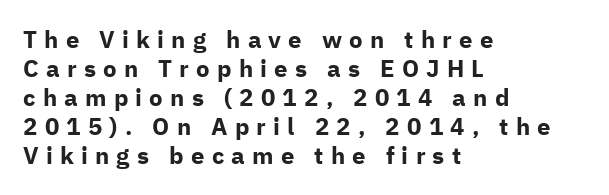
Q: Is the text bold? A: Yes.
Q: Is the text italic (slanted)? A: No, it is upright.
Q: Is the text underlined? A: No.
Q: How is the paragraph aligned? A: Left-aligned.
Q: Is the spacing between letters normal or unusually wide? A: Unusually wide.
